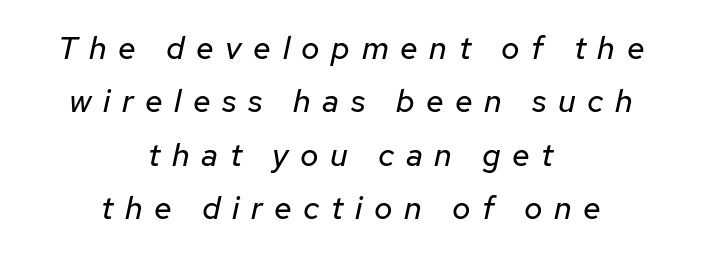
Q: Is the text bold? A: No.
Q: Is the text italic (slanted)? A: Yes, it leans right by about 12 degrees.
Q: Is the text underlined? A: No.
Q: How is the paragraph aligned? A: Centered.
Q: Is the spacing between letters normal or unusually wide? A: Unusually wide.
Q: Is the spacing between lines tight, normal or loose? A: Normal.
Q: Width (condensed, normal, or wide)? A: Normal.
Q: Stroke contrast? A: Low.
Q: x-height? A: Medium.
Q: Monospaced? A: No.
